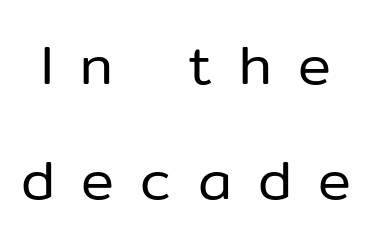
The image shows 55 px regular-weight sans-serif type, upright; set loose line spacing (2.09x), unusually wide letter spacing (+0.48 em), not underlined; low stroke contrast and a medium x-height.
